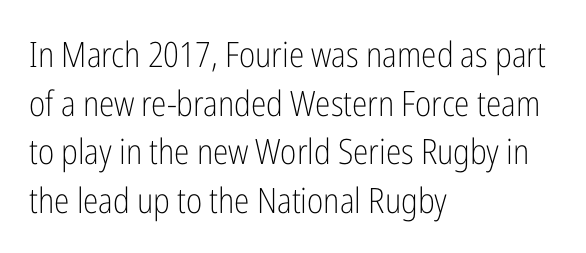
Q: Is the text bold? A: No.
Q: Is the text italic (slanted)? A: No, it is upright.
Q: Is the typeface a serif or a sans-serif typeface? A: Sans-serif.
Q: Is the text underlined? A: No.
Q: How is the paragraph aligned? A: Left-aligned.
Q: Is the spacing between letters normal or unusually wide? A: Normal.
Q: Is the spacing between lines tight, normal or loose? A: Normal.
Q: Width (condensed, normal, or wide)? A: Condensed.
Q: Stroke contrast? A: Low.
Q: x-height? A: Medium.
Q: Monospaced? A: No.
